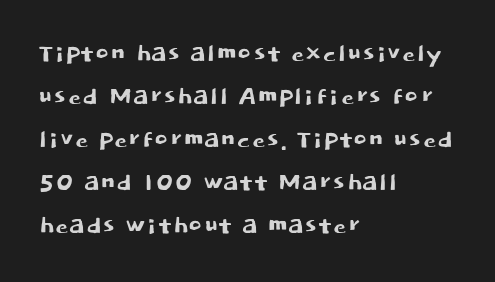
The gaps between neighbouring characters are ordinary and unremarkable. Descenders are the only things crossing below the line. Leading: standard. Think of a printed novel: that variable character pitch is what you see here. If you drew a ruler down the left edge, every line would touch it. In terms of posture, this sample is upright.
